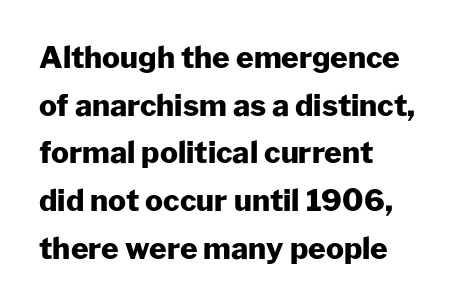
Q: Is the text bold? A: Yes.
Q: Is the text italic (slanted)? A: No, it is upright.
Q: Is the typeface a serif or a sans-serif typeface? A: Sans-serif.
Q: Is the text underlined? A: No.
Q: How is the paragraph aligned? A: Left-aligned.
Q: Is the spacing between letters normal or unusually wide? A: Normal.
Q: Is the spacing between lines tight, normal or loose? A: Normal.
Q: Width (condensed, normal, or wide)? A: Normal.
Q: Stroke contrast? A: Low.
Q: x-height? A: Medium.
Q: Monospaced? A: No.
